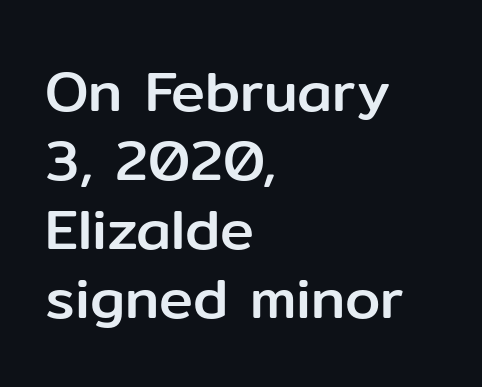
The image shows 57 px sans-serif type, upright; set left-aligned, line spacing 1.21x, normal letter spacing, not underlined; low stroke contrast and a medium x-height.
